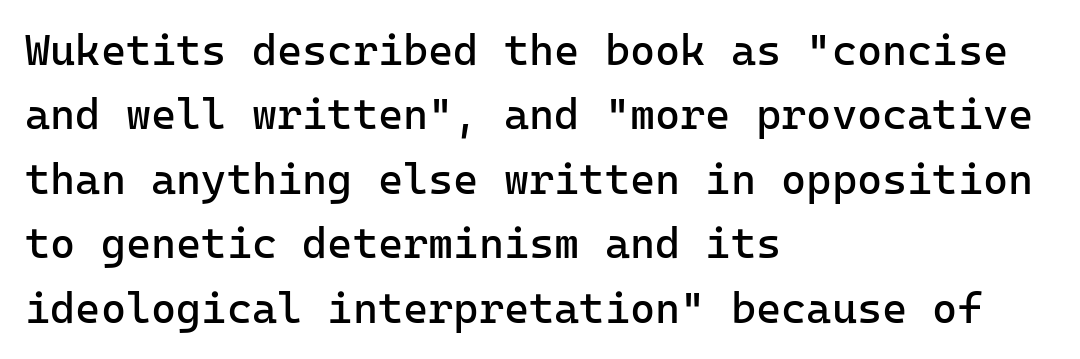
If you drew a line through each stem, it would be perfectly vertical. Compared with typical paragraphs, the rows here are spaced about the same. Stroke thickness stays within the range of a standard reading face or lighter. Plain, unruled lines of type. Unlike a traditional serif, this face leaves its strokes unadorned.
